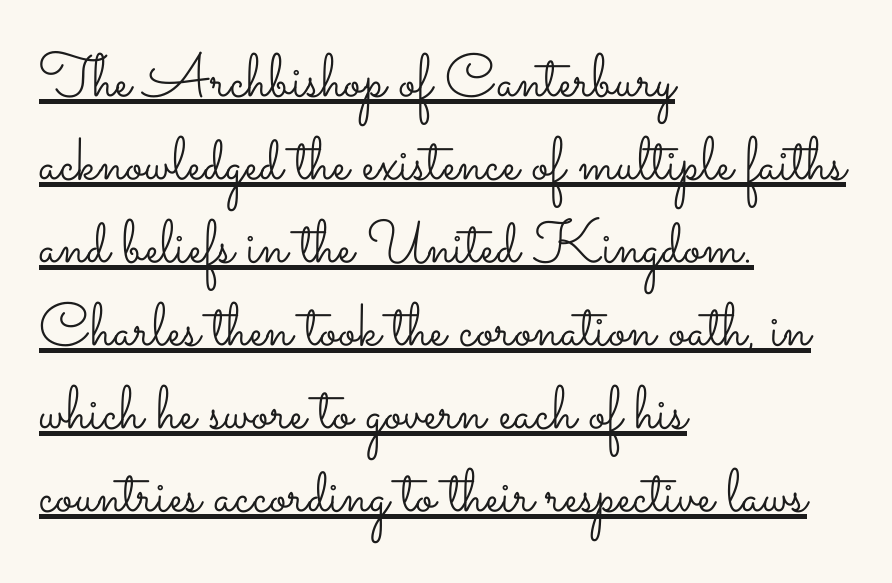
Here the designer chose a conventional face with non-uniform glyph widths. Summary of weight: not heavy and not bold. Observe the ordinary spacing: letters are neighbours, not strangers. The vertical gap from one line to the next is medium. Left-aligned paragraph, ragged on the right.
